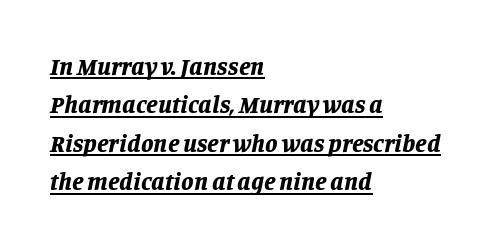
The image shows 25 px bold type, italic (leaning right); set left-aligned, normal line spacing (1.54x), normal letter spacing, underlined.
